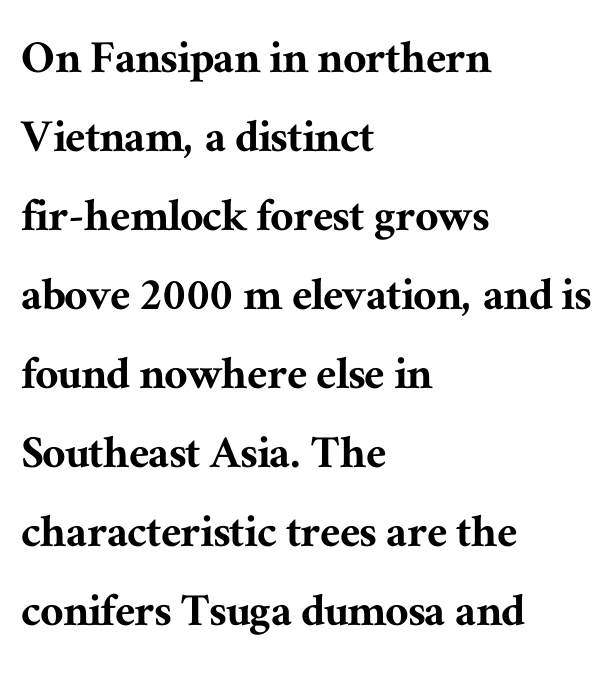
These lines sit exactly where default settings would place them. Small tapered or slab feet sit at the stroke ends, so this counts as serif. In terms of posture, this sample is upright. Glance below the letters and you will spot only blank space. This sample has the flowing, uneven cadence of proportional lettering. Does the copy run flush right? No — it runs flush left.
